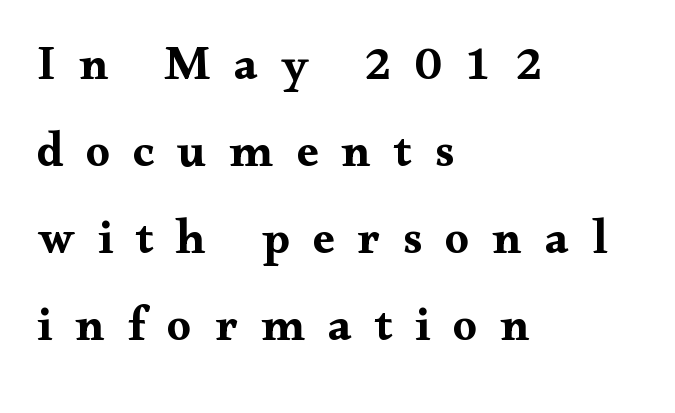
A serif font was chosen for this passage. Honestly, the letter spacing is so wide it's the main thing you notice. Visually the block forms a straight wall on the left and a jagged coastline on the right. You could not count columns in this text — the font is proportionally spaced. A roman cut, with each character standing at attention.
